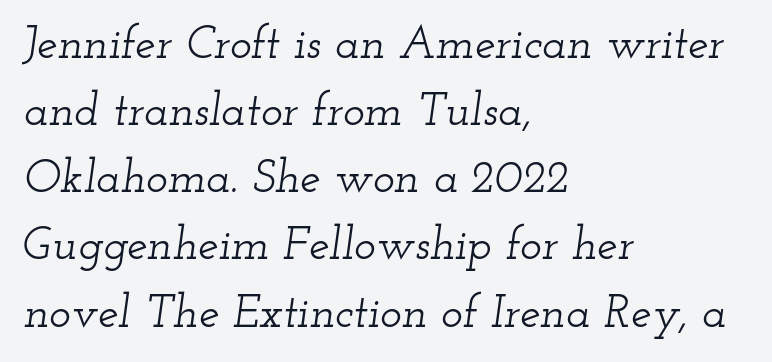
{"serif": "yes", "italic": "yes", "lean": "right", "slant_degrees": 12, "width": "wide", "stroke_contrast": "low", "x_height": "small", "monospaced": "no", "underline": "no", "align": "left", "line_spacing": "normal", "line_spacing_ratio": 1.46, "letter_spacing": "normal", "letter_spacing_em": 0.0, "glyph_px": 46}
